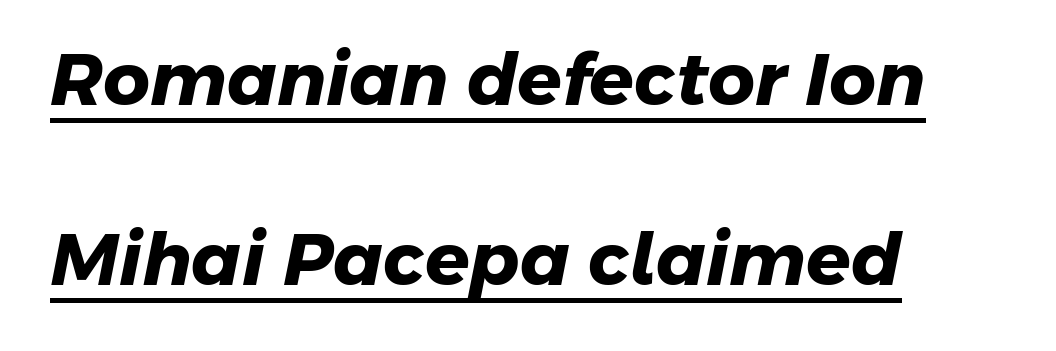
Q: Is the text bold? A: Yes.
Q: Is the typeface a serif or a sans-serif typeface? A: Sans-serif.
Q: Is the text underlined? A: Yes.
Q: How is the paragraph aligned? A: Left-aligned.
Q: Is the spacing between letters normal or unusually wide? A: Normal.
Q: Is the spacing between lines tight, normal or loose? A: Loose.
Q: Width (condensed, normal, or wide)? A: Normal.
Q: Stroke contrast? A: Low.
Q: x-height? A: Medium.
Q: Monospaced? A: No.
